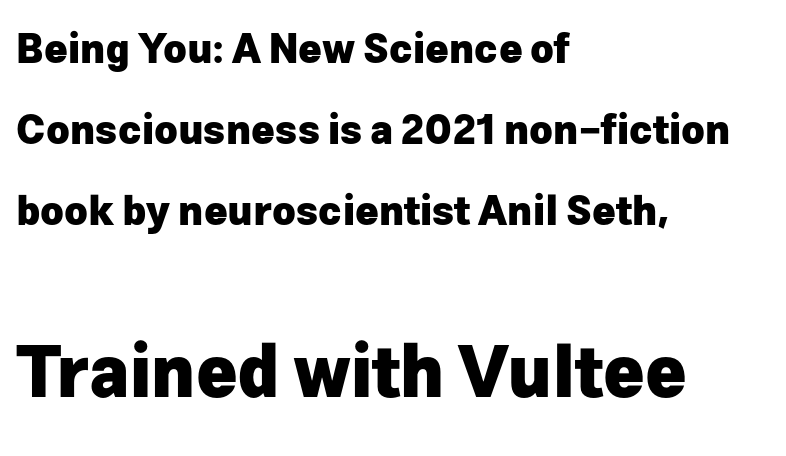
Spacing verdict: proportional, widths tailored to each character. Rendered with straight, roman letterforms. These lines carry a lot of weight — the face is fully bold. Short and long lines alike share a common starting point at left. No extra tracking has been applied to these lines.
